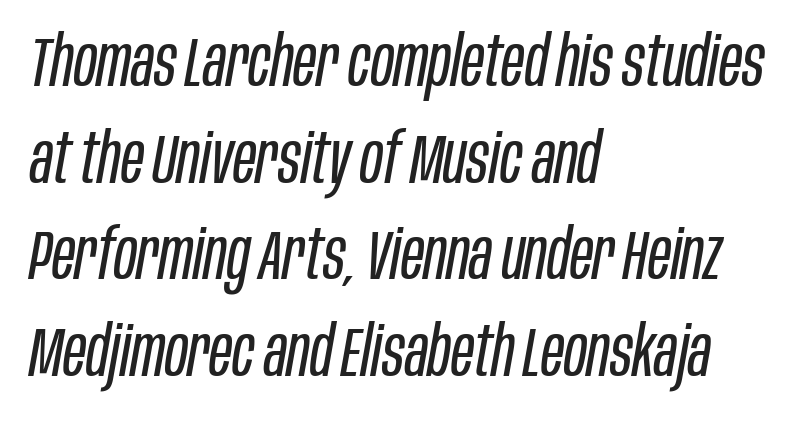
Letter spacing: default. No word sits above an underline. The designer left line spacing at the default. Letters have the restrained weight of plain body copy at most. Characters are canted at an angle relative to the baseline's perpendicular.
